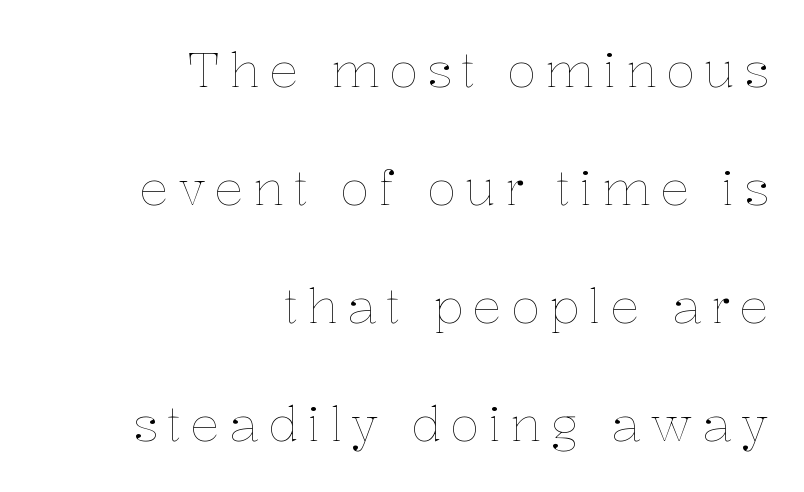
{"italic": "no", "bold": "no", "weight": "thin", "width": "normal", "stroke_contrast": "low", "x_height": "medium", "monospaced": "no", "underline": "no", "align": "right", "line_spacing": "loose", "line_spacing_ratio": 2.41, "glyph_px": 49}
